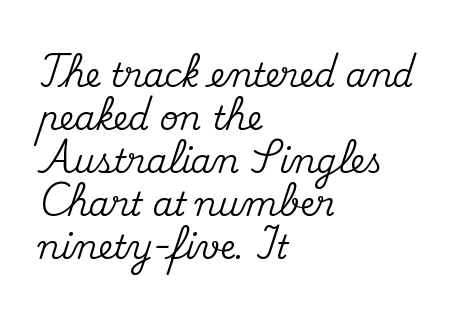
{"serif": "yes", "width": "normal", "stroke_contrast": "medium", "x_height": "small", "monospaced": "no", "underline": "no", "align": "left", "line_spacing": "normal", "line_spacing_ratio": 1.3, "letter_spacing": "normal", "letter_spacing_em": 0.0, "glyph_px": 33}
